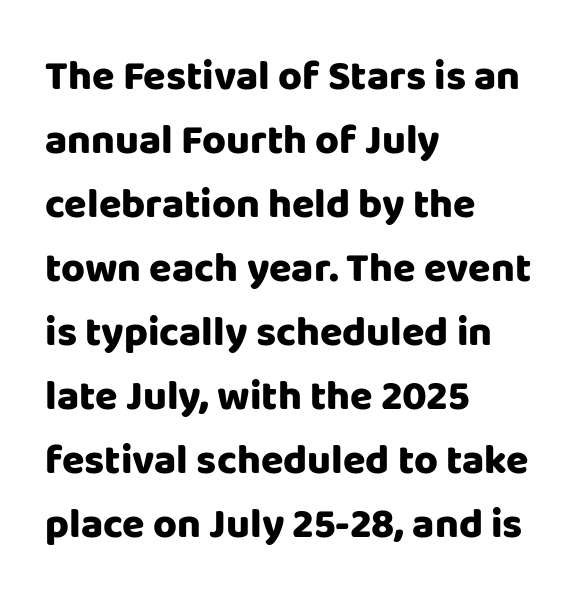
Each letter keeps its own natural width here, so spacing adapts to shape. The space between consecutive lines is moderate. The text was rendered using a sans face with plain stroke endings. Tracking here is standard; glyphs follow each other at the usual distance. If you drew a ruler down the left edge, every line would touch it. These lines were composed using upright roman letters.
